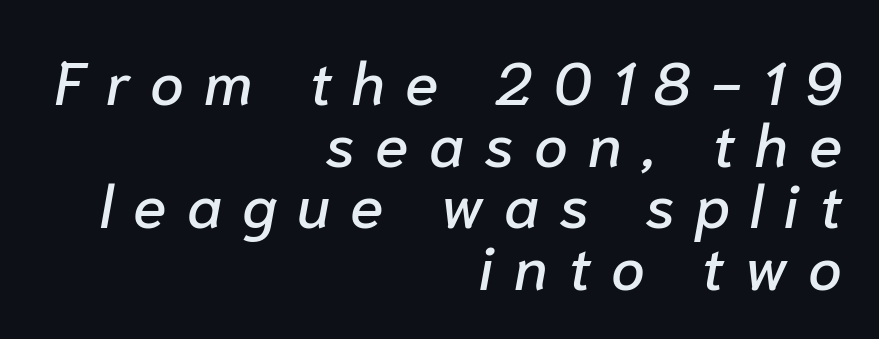
{"italic": "yes", "lean": "right", "slant_degrees": 10, "width": "normal", "stroke_contrast": "low", "x_height": "medium", "monospaced": "no", "underline": "no", "align": "right", "line_spacing": "tight", "line_spacing_ratio": 1.01, "letter_spacing": "wide", "letter_spacing_em": 0.33, "glyph_px": 61}
